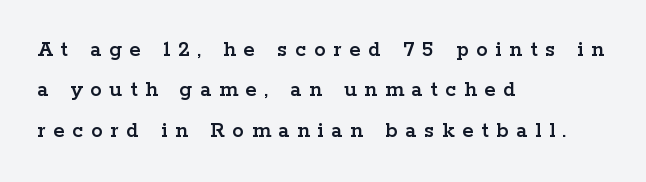
{"italic": "no", "underline": "no", "align": "left", "line_spacing_ratio": 1.76, "letter_spacing": "wide", "letter_spacing_em": 0.34, "glyph_px": 23}
